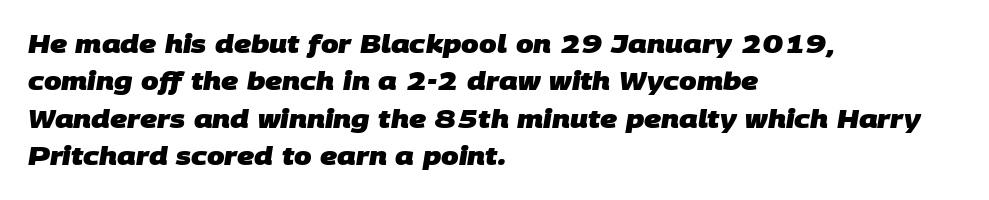
The glyphs have the mass of a bold cut. The vertical gap from one line to the next is medium. The passage shown is not underscored anywhere. Default kerning and tracking; the words read as compact shapes. Line starts are locked; line ends wander.
